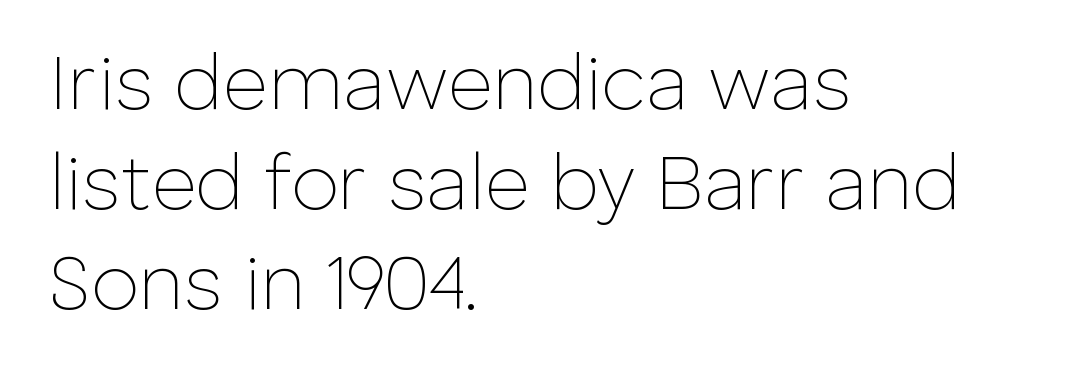
Q: Is the text bold? A: No.
Q: Is the text italic (slanted)? A: No, it is upright.
Q: Is the typeface a serif or a sans-serif typeface? A: Sans-serif.
Q: Is the text underlined? A: No.
Q: How is the paragraph aligned? A: Left-aligned.
Q: Is the spacing between letters normal or unusually wide? A: Normal.
Q: Is the spacing between lines tight, normal or loose? A: Normal.
Q: Width (condensed, normal, or wide)? A: Normal.
Q: Stroke contrast? A: Low.
Q: x-height? A: Medium.
Q: Monospaced? A: No.
